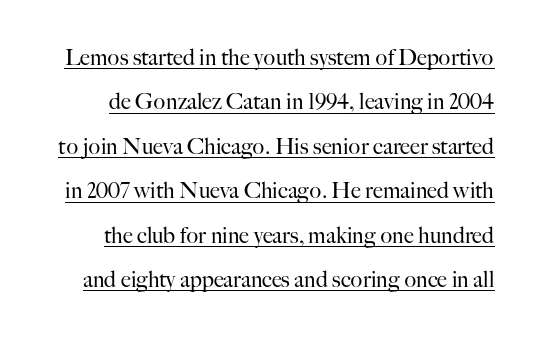
Q: Is the text bold? A: No.
Q: Is the text italic (slanted)? A: No, it is upright.
Q: Is the text underlined? A: Yes.
Q: Is the spacing between letters normal or unusually wide? A: Normal.
Q: Is the spacing between lines tight, normal or loose? A: Loose.
